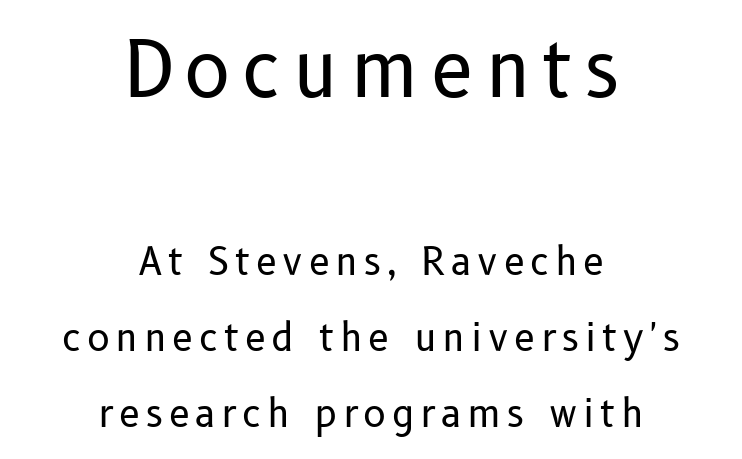
Q: Is the text bold? A: No.
Q: Is the text italic (slanted)? A: No, it is upright.
Q: Is the typeface a serif or a sans-serif typeface? A: Sans-serif.
Q: Is the text underlined? A: No.
Q: How is the paragraph aligned? A: Centered.
Q: Is the spacing between lines tight, normal or loose? A: Loose.
Q: Which block of text is set in a larger size, the first (top) or the second (bottom)? A: The first (top) one.
Q: Width (condensed, normal, or wide)? A: Normal.
Q: Stroke contrast? A: Low.
Q: x-height? A: Medium.
Q: Monospaced? A: No.
